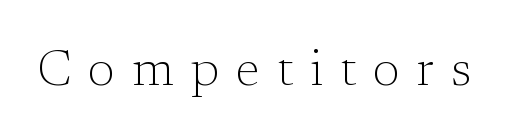
{"serif": "yes", "italic": "no", "bold": "no", "weight": "light", "width": "normal", "stroke_contrast": "low", "x_height": "medium", "monospaced": "no", "underline": "no", "letter_spacing": "wide", "letter_spacing_em": 0.34, "glyph_px": 50}
